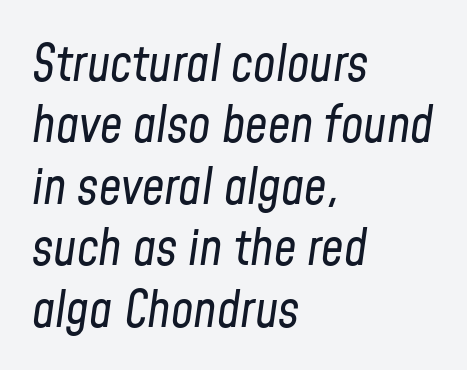
{"italic": "yes", "lean": "right", "slant_degrees": 8, "bold": "no", "weight": "regular", "width": "condensed", "stroke_contrast": "low", "x_height": "medium", "monospaced": "no", "underline": "no", "align": "left", "line_spacing_ratio": 1.23, "letter_spacing": "normal", "letter_spacing_em": 0.0, "glyph_px": 50}
